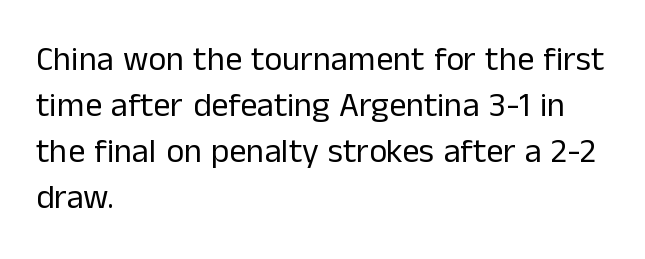
The image shows 34 px regular-weight sans-serif type, upright; set left-aligned, normal line spacing (1.35x), normal letter spacing, not underlined; low stroke contrast and a medium x-height.
